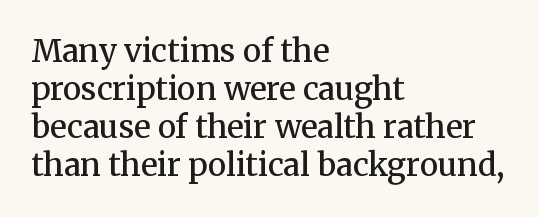
These lines keep a tight, regular rhythm from letter to letter. Yep, those are serifs on the letters. Semibold letterforms, between regular and bold. The ragged edge is on the right, which tells us the setting is flush left. The strip under each line holds only bare page. Is this a fixed-width face? No — the glyphs have proportional, varying widths.
